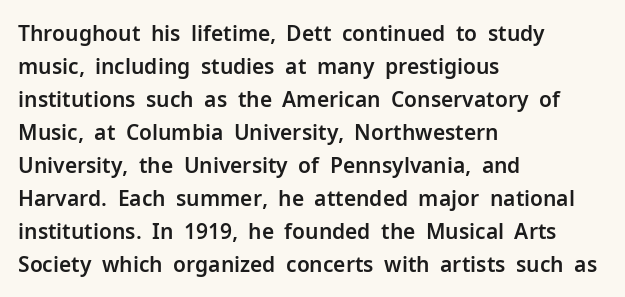
{"italic": "no", "underline": "no", "align": "left", "line_spacing": "normal", "line_spacing_ratio": 1.57, "letter_spacing": "normal", "letter_spacing_em": 0.0, "glyph_px": 21}
